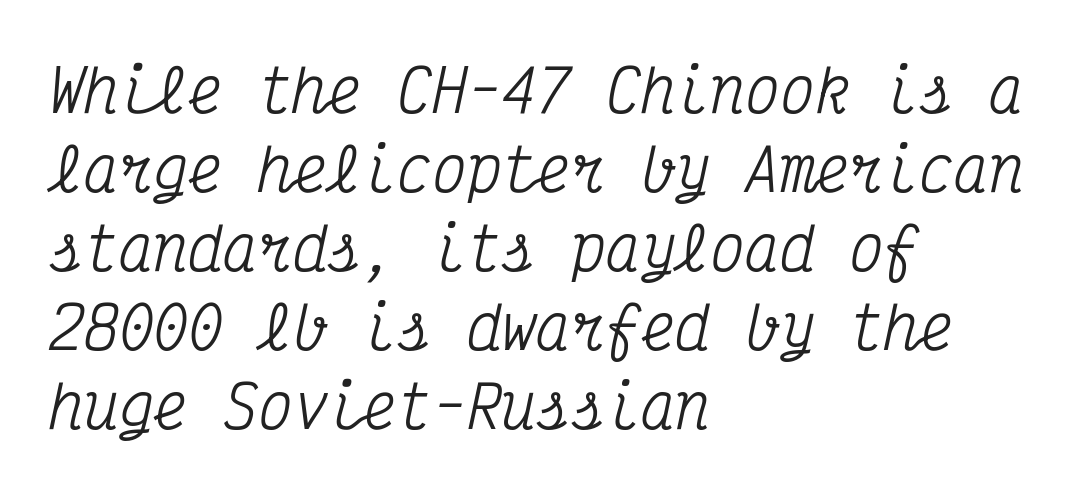
Q: Is the text italic (slanted)? A: Yes, it leans right by about 12 degrees.
Q: Is the typeface a serif or a sans-serif typeface? A: Serif.
Q: Is the text underlined? A: No.
Q: How is the paragraph aligned? A: Left-aligned.
Q: Is the spacing between letters normal or unusually wide? A: Normal.
Q: Is the spacing between lines tight, normal or loose? A: Normal.
Q: Width (condensed, normal, or wide)? A: Condensed.
Q: Stroke contrast? A: Medium.
Q: x-height? A: Medium.
Q: Monospaced? A: Yes.
